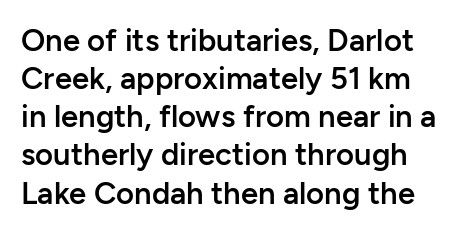
Q: Is the text bold? A: Semi-bold.
Q: Is the text italic (slanted)? A: No, it is upright.
Q: Is the typeface a serif or a sans-serif typeface? A: Sans-serif.
Q: Is the text underlined? A: No.
Q: Is the spacing between letters normal or unusually wide? A: Normal.
Q: Width (condensed, normal, or wide)? A: Normal.
Q: Stroke contrast? A: Low.
Q: x-height? A: Medium.
Q: Monospaced? A: No.
